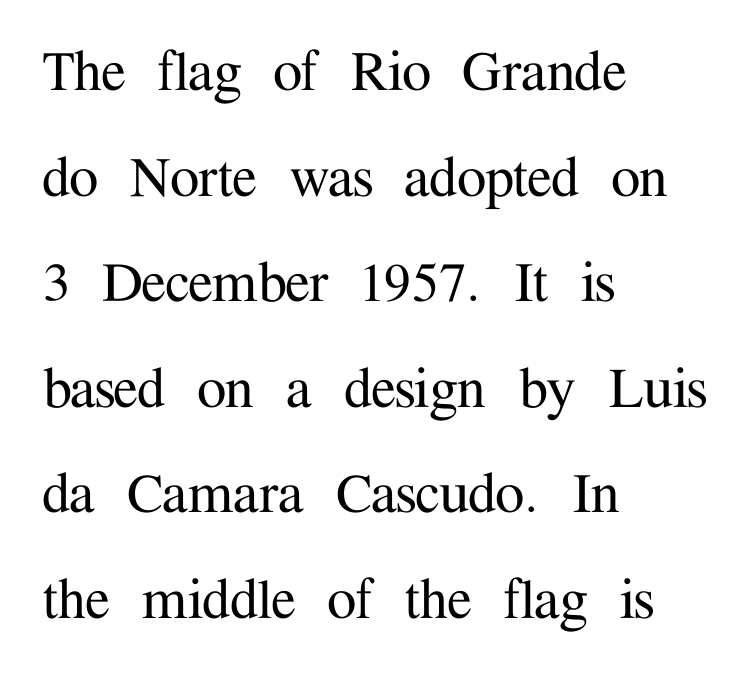
The image shows 66 px serif type, upright; set left-aligned, normal line spacing (1.6x), normal letter spacing, not underlined; medium stroke contrast and a medium x-height.
